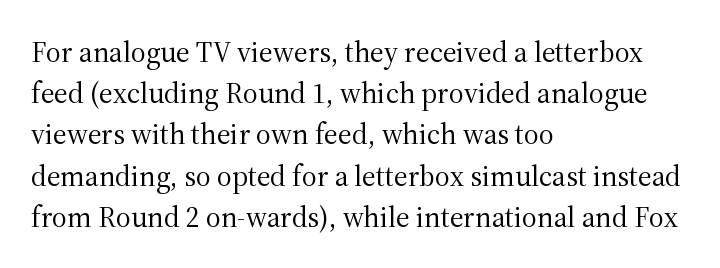
Bare-footed words on every line. The weight would be labelled regular, book, light, or lighter still. The type is set solid horizontally, with unmodified tracking. This sample uses an upright cut, with every glyph sitting square on the baseline. These lines are rendered in a variable-pitch font. Reading down the column, the eye jumps a familiar distance to each next line.
